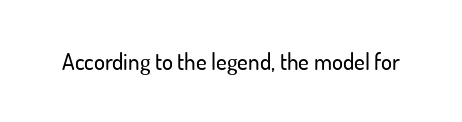
Q: Is the text italic (slanted)? A: No, it is upright.
Q: Is the text underlined? A: No.
Q: Is the spacing between letters normal or unusually wide? A: Normal.
